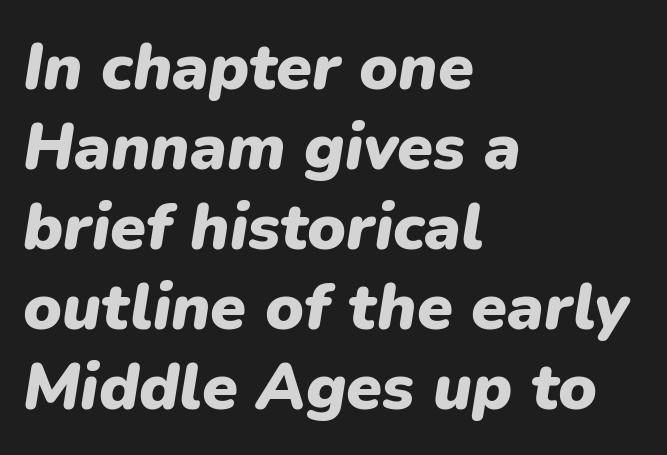
The image shows 65 px heavy type, italic (leaning right); set left-aligned, line spacing 1.23x, normal letter spacing, not underlined; low stroke contrast and a medium x-height.
